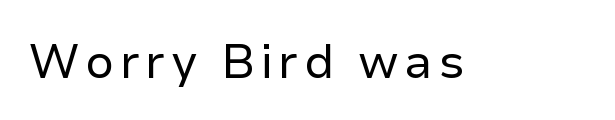
{"serif": "no", "italic": "no", "bold": "no", "weight": "regular", "width": "normal", "stroke_contrast": "low", "x_height": "medium", "monospaced": "no", "underline": "no", "glyph_px": 47}
